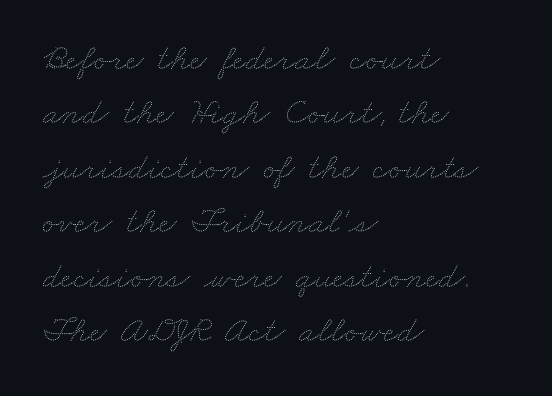
{"bold": "no", "weight": "thin", "width": "wide", "stroke_contrast": "medium", "x_height": "small", "monospaced": "no", "underline": "no", "align": "left", "line_spacing": "normal", "line_spacing_ratio": 1.47, "letter_spacing": "normal", "letter_spacing_em": 0.0, "glyph_px": 37}
